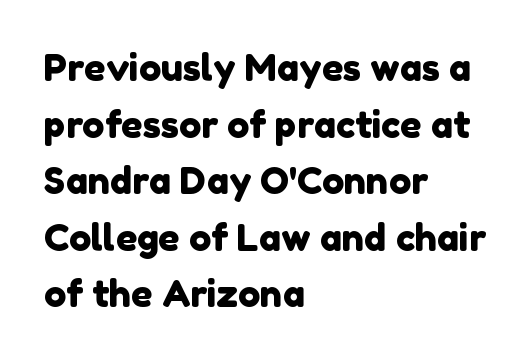
{"serif": "no", "width": "normal", "stroke_contrast": "low", "x_height": "medium", "monospaced": "no", "underline": "no", "align": "left", "line_spacing": "normal", "line_spacing_ratio": 1.53, "letter_spacing": "normal", "letter_spacing_em": 0.0, "glyph_px": 37}
